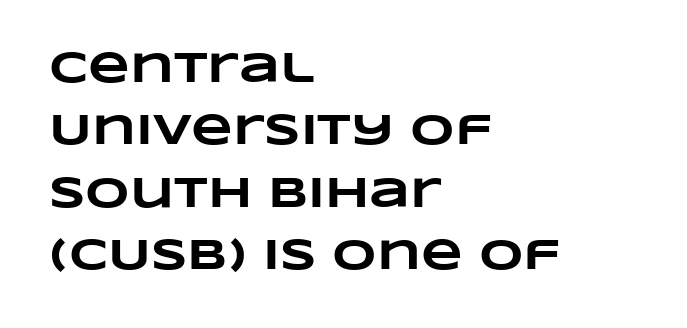
Q: Is the text bold? A: Yes.
Q: Is the text underlined? A: No.
Q: How is the paragraph aligned? A: Left-aligned.
Q: Is the spacing between letters normal or unusually wide? A: Normal.
Q: Is the spacing between lines tight, normal or loose? A: Normal.
Q: Width (condensed, normal, or wide)? A: Wide.
Q: Stroke contrast? A: Low.
Q: x-height? A: Large.
Q: Monospaced? A: No.
